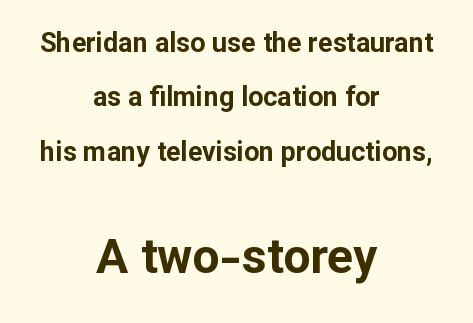
{"serif": "no", "italic": "no", "bold": "yes", "weight": "bold", "width": "normal", "stroke_contrast": "low", "x_height": "medium", "monospaced": "no", "underline": "no", "align": "center", "line_spacing": "loose", "line_spacing_ratio": 2.01, "letter_spacing": "normal", "letter_spacing_em": 0.0, "larger_block": "second", "size_ratio": 1.78, "glyph_px": 48}
